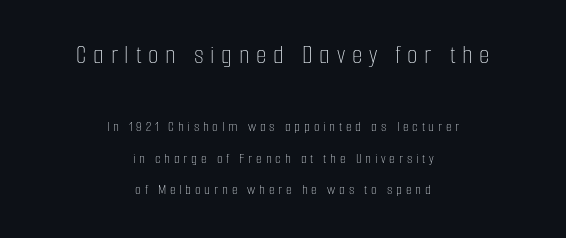
Q: Is the text bold? A: No.
Q: Is the text italic (slanted)? A: No, it is upright.
Q: Is the text underlined? A: No.
Q: How is the paragraph aligned? A: Centered.
Q: Is the spacing between letters normal or unusually wide? A: Unusually wide.
Q: Is the spacing between lines tight, normal or loose? A: Loose.
Q: Which block of text is set in a larger size, the first (top) or the second (bottom)? A: The first (top) one.
